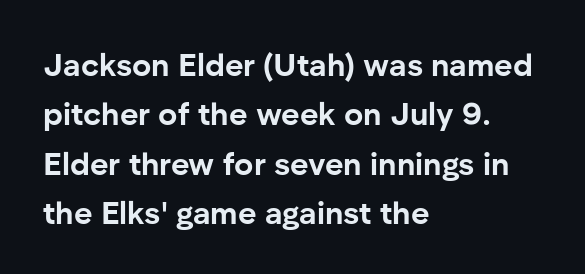
The baseline area is clear. The passage shown is typed in a proportional face where columns would drift. Italic: no, the glyphs are upright roman. These words are printed bold, with thick strokes throughout. This sample keeps an unexceptional amount of space between lines.
